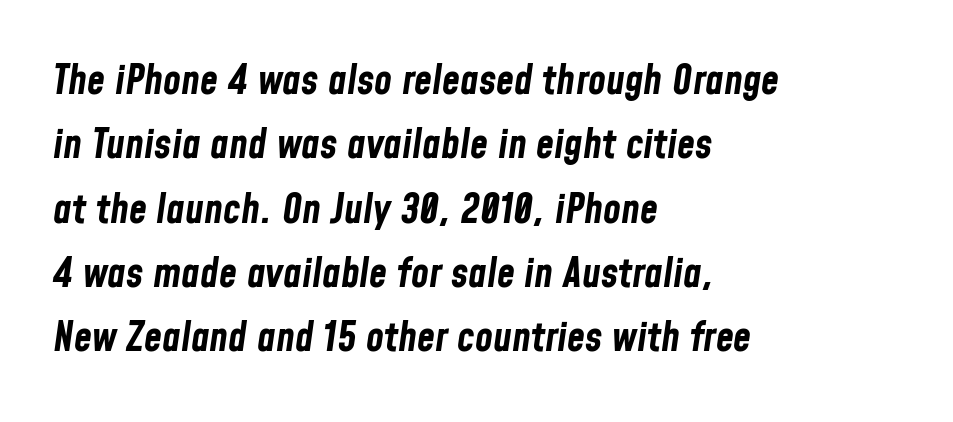
The text block is weighted toward the left margin, trailing off unevenly rightward. The block of text has a typical density, with ordinary space between rows. Only glyphs here, with clear space below each row. The passage shown has conventional tracking throughout. It's the slanting kind of type. Its strokes are broad and dark, the hallmark of bold type.
